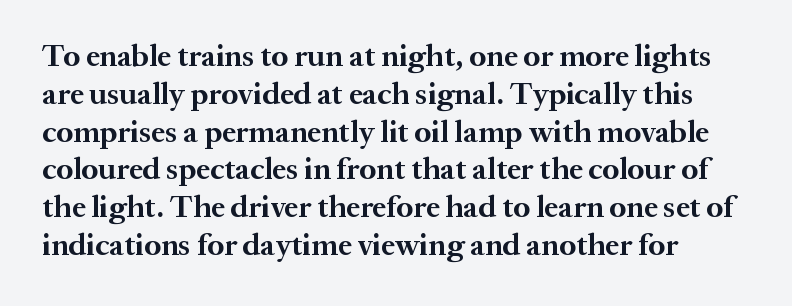
{"serif": "yes", "italic": "no", "bold": "yes", "weight": "bold", "width": "normal", "stroke_contrast": "medium", "x_height": "medium", "monospaced": "no", "underline": "no", "align": "left", "line_spacing_ratio": 1.22, "letter_spacing": "normal", "letter_spacing_em": 0.0, "glyph_px": 31}
